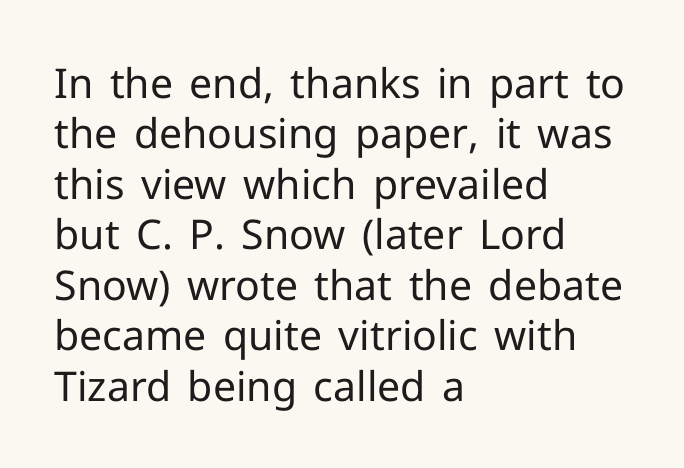
The image shows 41 px regular-weight sans-serif type, upright; set left-aligned, line spacing 1.23x, normal letter spacing, not underlined; low stroke contrast and a medium x-height.
